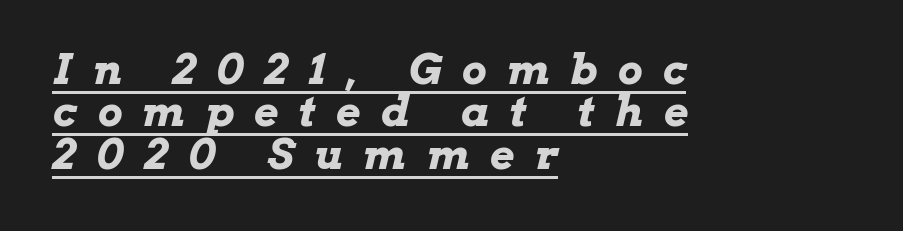
The passage shown leans; its letterforms are oblique. Varying glyph widths throughout — classic text-font behaviour. In terms of leading, this rendering errs on the cramped side. Underlined type. In terms of weight, the rendering is a true, heavy bold. In terms of letterspacing, this is a distinctly airy, spread setting.
